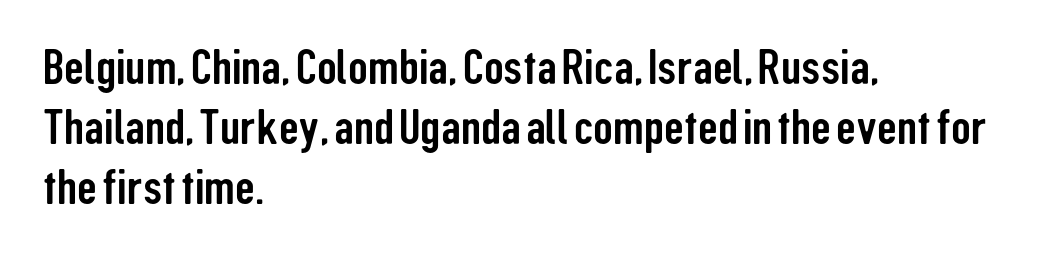
Q: Is the text italic (slanted)? A: No, it is upright.
Q: Is the typeface a serif or a sans-serif typeface? A: Sans-serif.
Q: Is the text underlined? A: No.
Q: How is the paragraph aligned? A: Left-aligned.
Q: Is the spacing between letters normal or unusually wide? A: Normal.
Q: Width (condensed, normal, or wide)? A: Condensed.
Q: Stroke contrast? A: Low.
Q: x-height? A: Medium.
Q: Monospaced? A: No.
